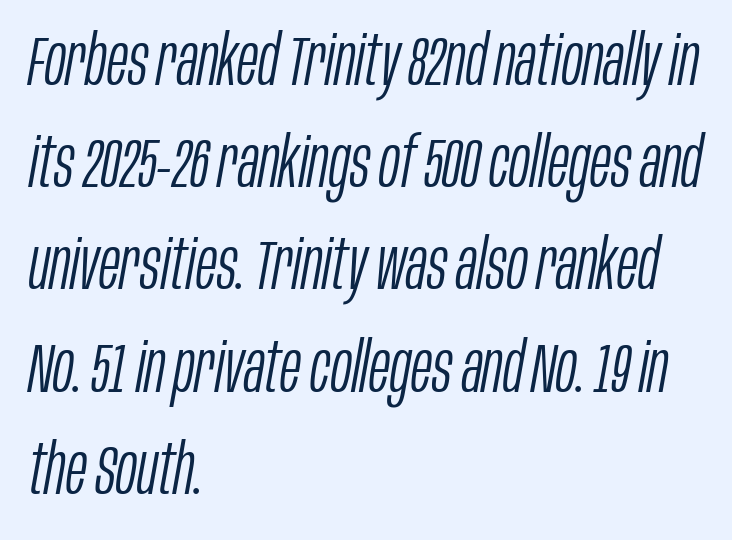
Q: Is the text bold? A: No.
Q: Is the text italic (slanted)? A: Yes, it leans right by about 10 degrees.
Q: Is the text underlined? A: No.
Q: How is the paragraph aligned? A: Left-aligned.
Q: Is the spacing between letters normal or unusually wide? A: Normal.
Q: Is the spacing between lines tight, normal or loose? A: Normal.
Q: Width (condensed, normal, or wide)? A: Condensed.
Q: Stroke contrast? A: Low.
Q: x-height? A: Large.
Q: Monospaced? A: No.
